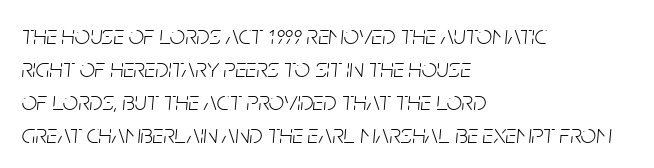
Q: Is the text bold? A: No.
Q: Is the text italic (slanted)? A: Yes, it leans right by about 5 degrees.
Q: Is the text underlined? A: No.
Q: How is the paragraph aligned? A: Left-aligned.
Q: Is the spacing between letters normal or unusually wide? A: Normal.
